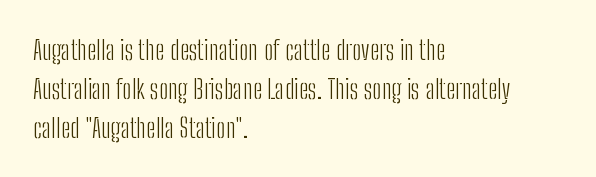
Q: Is the text bold? A: No.
Q: Is the text italic (slanted)? A: No, it is upright.
Q: Is the text underlined? A: No.
Q: How is the paragraph aligned? A: Left-aligned.
Q: Is the spacing between letters normal or unusually wide? A: Normal.
Q: Is the spacing between lines tight, normal or loose? A: Normal.
